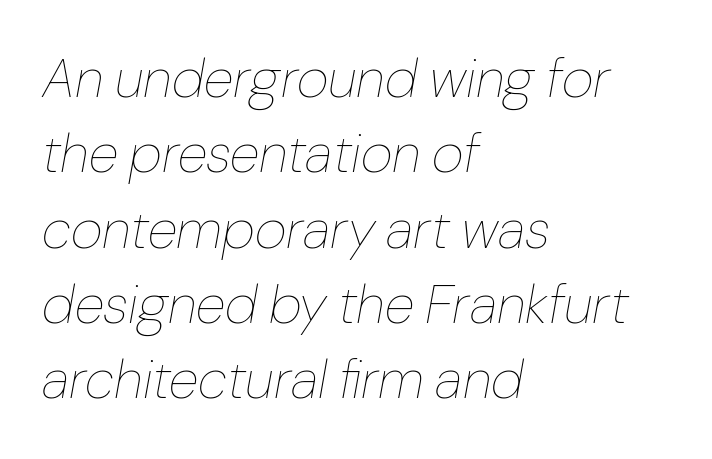
Q: Is the text bold? A: No.
Q: Is the text italic (slanted)? A: Yes, it leans right by about 10 degrees.
Q: Is the text underlined? A: No.
Q: How is the paragraph aligned? A: Left-aligned.
Q: Is the spacing between letters normal or unusually wide? A: Normal.
Q: Is the spacing between lines tight, normal or loose? A: Normal.
Q: Width (condensed, normal, or wide)? A: Normal.
Q: Stroke contrast? A: Low.
Q: x-height? A: Medium.
Q: Monospaced? A: No.
